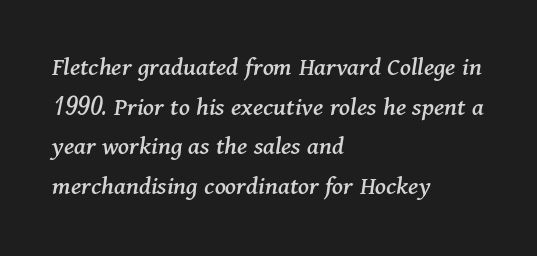
{"italic": "yes", "lean": "right", "slant_degrees": 11, "underline": "no", "align": "left", "line_spacing": "normal", "line_spacing_ratio": 1.47, "letter_spacing": "normal", "letter_spacing_em": 0.0, "glyph_px": 27}
